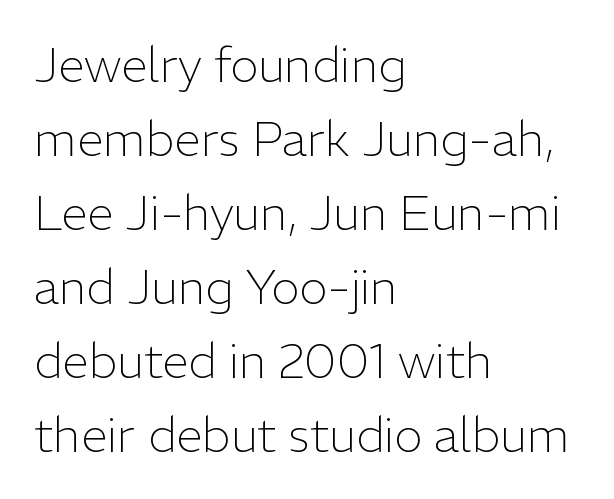
{"serif": "no", "italic": "no", "bold": "no", "weight": "light", "width": "normal", "stroke_contrast": "low", "x_height": "medium", "monospaced": "no", "underline": "no", "align": "left", "line_spacing": "normal", "line_spacing_ratio": 1.54, "letter_spacing": "normal", "letter_spacing_em": 0.0, "glyph_px": 48}
